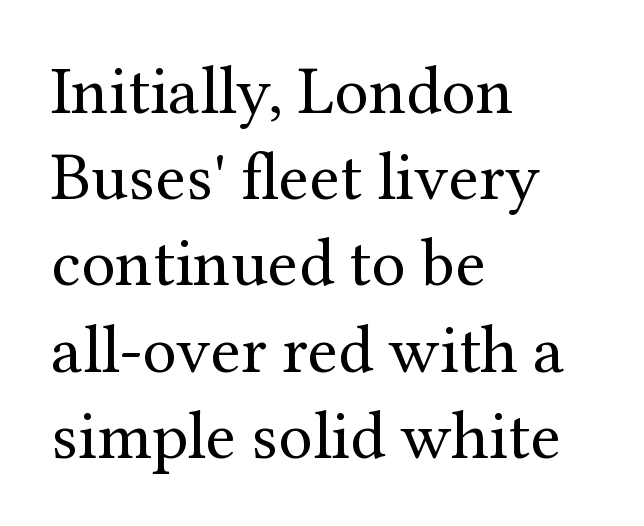
{"serif": "yes", "italic": "no", "bold": "no", "weight": "regular", "width": "normal", "stroke_contrast": "medium", "x_height": "medium", "monospaced": "no", "underline": "no", "align": "left", "line_spacing": "normal", "line_spacing_ratio": 1.25, "letter_spacing": "normal", "letter_spacing_em": 0.0, "glyph_px": 69}
